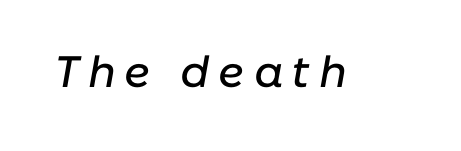
Q: Is the text italic (slanted)? A: Yes, it leans right by about 10 degrees.
Q: Is the text underlined? A: No.
Q: Is the spacing between letters normal or unusually wide? A: Unusually wide.
Q: Width (condensed, normal, or wide)? A: Normal.
Q: Stroke contrast? A: Low.
Q: x-height? A: Medium.
Q: Monospaced? A: No.
